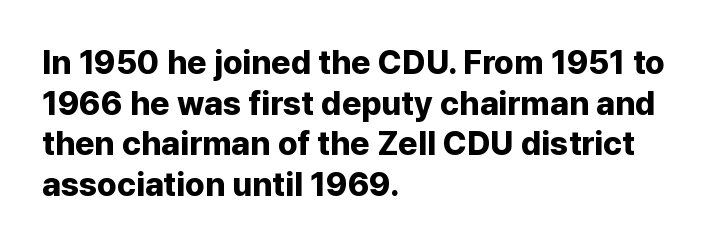
Q: Is the text bold? A: Yes.
Q: Is the text italic (slanted)? A: No, it is upright.
Q: Is the typeface a serif or a sans-serif typeface? A: Sans-serif.
Q: Is the text underlined? A: No.
Q: How is the paragraph aligned? A: Left-aligned.
Q: Is the spacing between letters normal or unusually wide? A: Normal.
Q: Width (condensed, normal, or wide)? A: Normal.
Q: Stroke contrast? A: Low.
Q: x-height? A: Medium.
Q: Monospaced? A: No.
